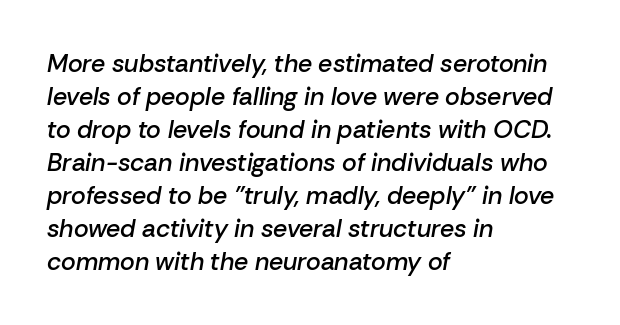
{"italic": "yes", "lean": "right", "slant_degrees": 10, "bold": "semi", "underline": "no", "align": "left", "line_spacing": "normal", "line_spacing_ratio": 1.32, "letter_spacing": "normal", "letter_spacing_em": 0.0, "glyph_px": 25}
